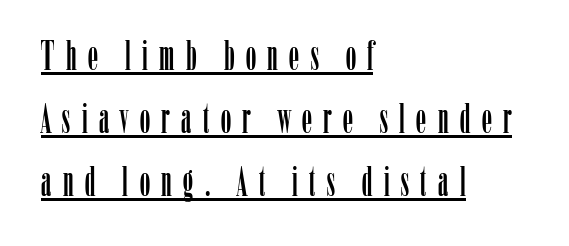
{"serif": "yes", "italic": "no", "width": "condensed", "stroke_contrast": "low", "x_height": "medium", "monospaced": "no", "underline": "yes", "align": "left", "line_spacing": "normal", "line_spacing_ratio": 1.57, "letter_spacing": "wide", "letter_spacing_em": 0.29, "glyph_px": 40}
